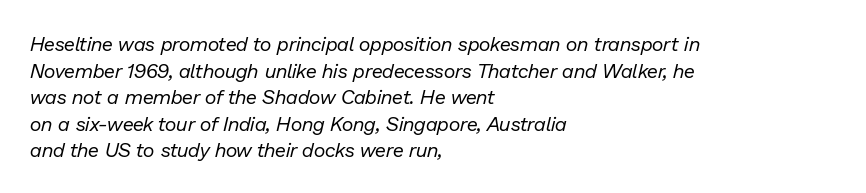
{"italic": "yes", "lean": "right", "slant_degrees": 13, "bold": "no", "underline": "no", "align": "left", "line_spacing": "normal", "line_spacing_ratio": 1.33, "letter_spacing": "normal", "letter_spacing_em": 0.0, "glyph_px": 20}
